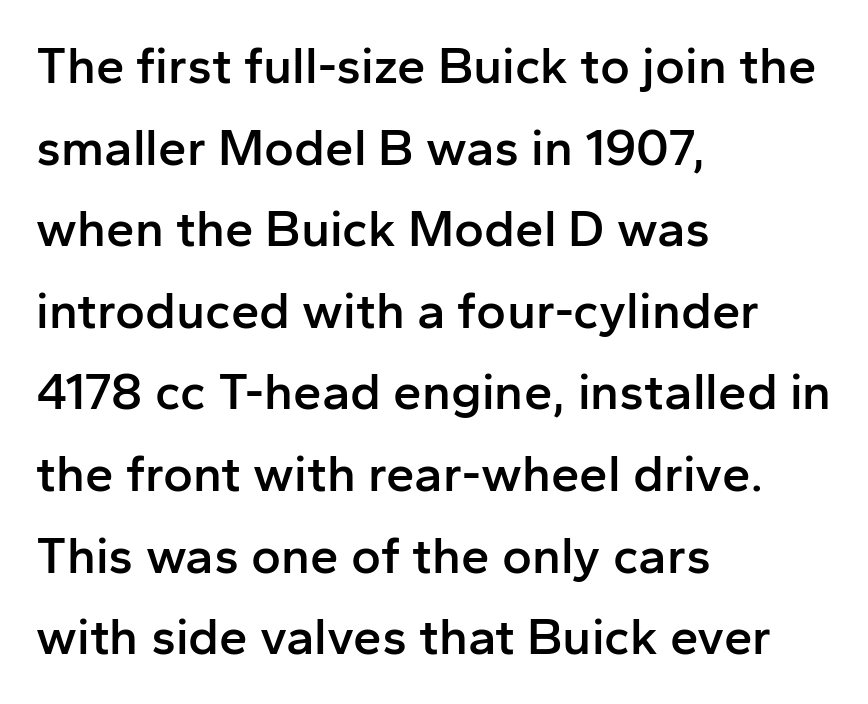
How would I describe the line gaps? Plain and ordinary. A typesetter would call this proportional, since set widths differ per character. This is moderately heavy type, rendered in semibold. Here the glyphs are tracked normally, forming tight word shapes.
